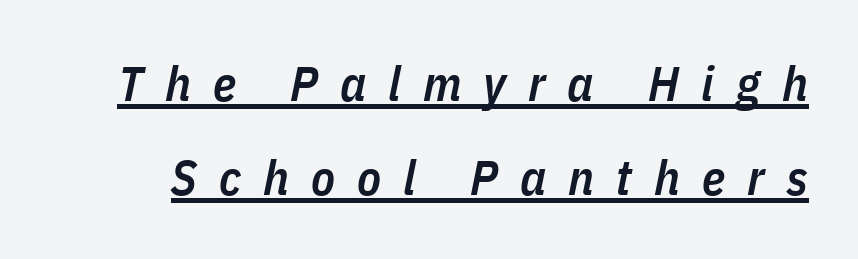
Note the varied advance widths — an 'i' is clearly narrower than an 'm'. These lines stand farther apart than default settings would place them. Slant detected: the letters are inclined. The line texture is sparse and dotted thanks to wide tracking.
